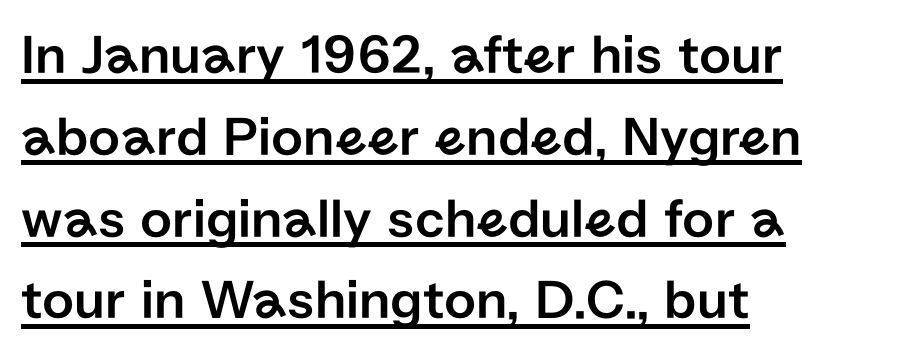
The image shows 56 px sans-serif type, upright; set left-aligned, normal line spacing (1.46x), normal letter spacing, underlined; low stroke contrast and a medium x-height.
